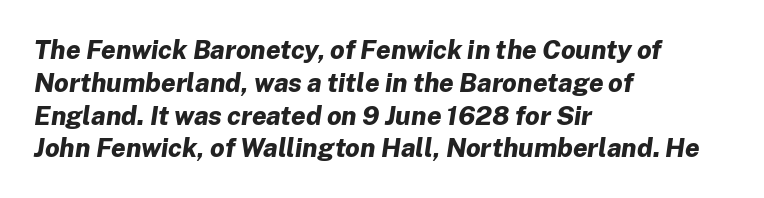
{"italic": "yes", "lean": "right", "slant_degrees": 8, "bold": "yes", "underline": "no", "align": "left", "line_spacing": "normal", "line_spacing_ratio": 1.26, "letter_spacing": "normal", "letter_spacing_em": 0.0, "glyph_px": 26}
